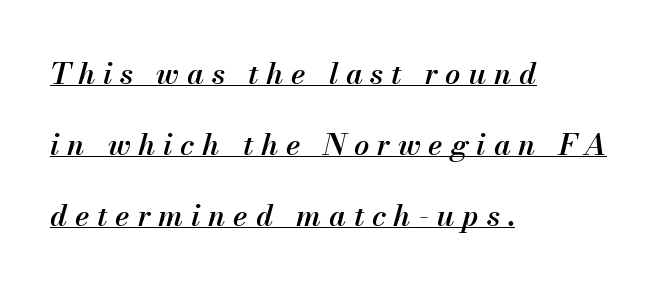
Q: Is the text bold? A: Semi-bold.
Q: Is the text italic (slanted)? A: Yes, it leans right by about 13 degrees.
Q: Is the text underlined? A: Yes.
Q: How is the paragraph aligned? A: Left-aligned.
Q: Is the spacing between letters normal or unusually wide? A: Unusually wide.
Q: Is the spacing between lines tight, normal or loose? A: Loose.
Q: Width (condensed, normal, or wide)? A: Normal.
Q: Stroke contrast? A: Medium.
Q: x-height? A: Small.
Q: Monospaced? A: No.
